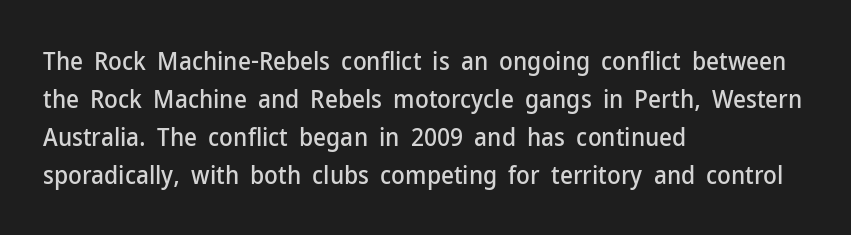
{"italic": "no", "underline": "no", "align": "left", "line_spacing": "normal", "line_spacing_ratio": 1.52, "letter_spacing": "normal", "letter_spacing_em": 0.0, "glyph_px": 25}
